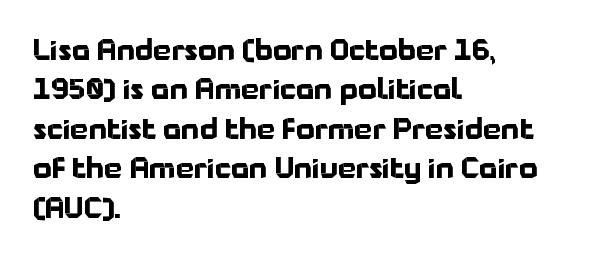
The image shows 29 px bold sans-serif type, upright; set left-aligned, normal line spacing (1.36x), normal letter spacing, not underlined; low stroke contrast and a medium x-height.
